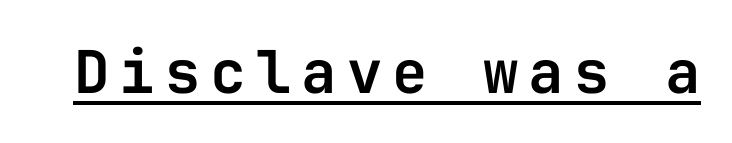
{"serif": "no", "italic": "no", "width": "normal", "stroke_contrast": "low", "x_height": "medium", "monospaced": "yes", "underline": "yes", "glyph_px": 59}
